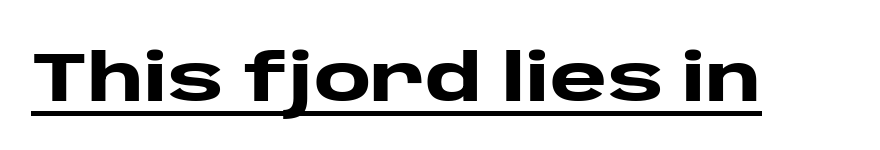
The rendering uses natural spacing where letterforms have individual widths. What decoration does the sample have? An underline. Default kerning and tracking; the words read as compact shapes. The letters carry no serifs — their stems end cleanly without finishing strokes. If you drew a line through each stem, it would be perfectly vertical. The rendering uses a bold face; every stroke is thick and dark.
